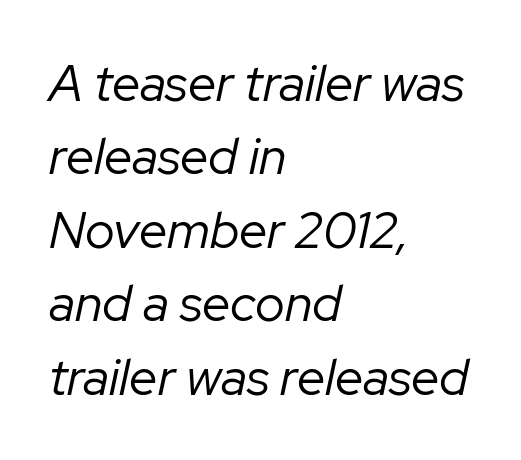
Q: Is the text bold? A: No.
Q: Is the text italic (slanted)? A: Yes, it leans right by about 12 degrees.
Q: Is the text underlined? A: No.
Q: How is the paragraph aligned? A: Left-aligned.
Q: Is the spacing between letters normal or unusually wide? A: Normal.
Q: Is the spacing between lines tight, normal or loose? A: Normal.
Q: Width (condensed, normal, or wide)? A: Normal.
Q: Stroke contrast? A: Low.
Q: x-height? A: Medium.
Q: Monospaced? A: No.
